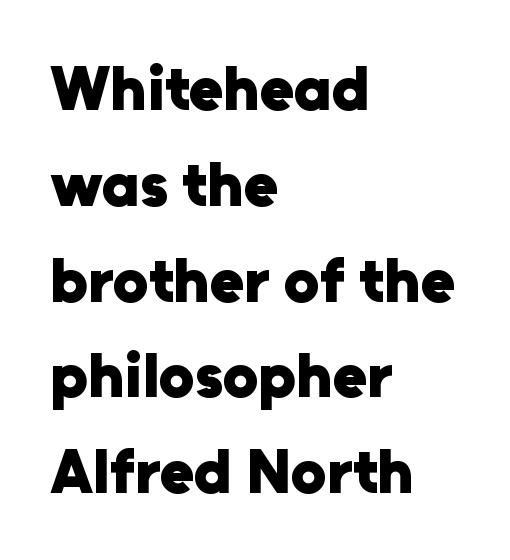
The image shows 63 px heavy sans-serif type, upright; set left-aligned, normal line spacing (1.52x), normal letter spacing, not underlined; low stroke contrast and a medium x-height.
